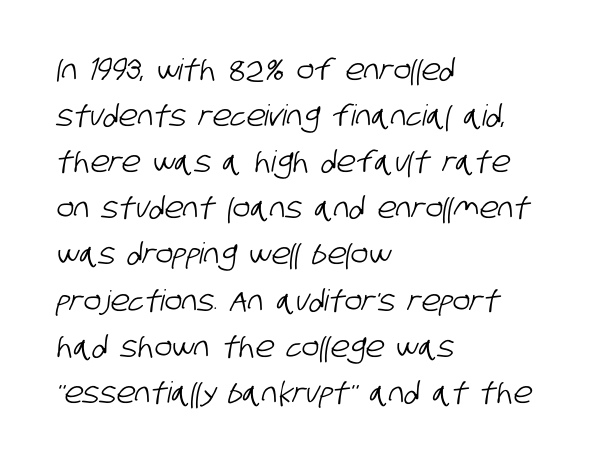
In terms of letterspacing, this is plain default setting. Descender tails drop into unmarked territory. The face used here is a sans, in the tradition of grotesques and geometrics. Layout note: lines flush left. Think of a printed novel: that variable character pitch is what you see here.
